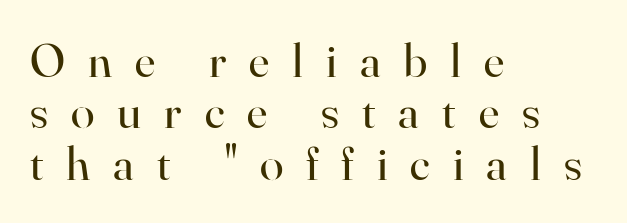
Ink coverage per letter is moderate at most. Descenders are the only things crossing below the line. The leading is snug, giving the passage a crowded texture. When letters stand straight like this, we call the style roman or upright. These lines stack with their left ends in a neat column.
